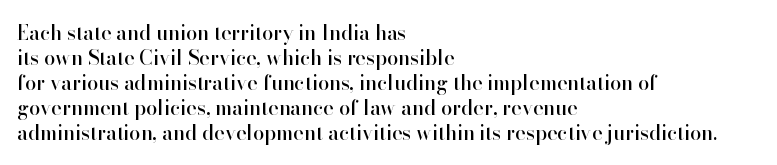
Q: Is the text italic (slanted)? A: No, it is upright.
Q: Is the text underlined? A: No.
Q: How is the paragraph aligned? A: Left-aligned.
Q: Is the spacing between letters normal or unusually wide? A: Normal.
Q: Is the spacing between lines tight, normal or loose? A: Normal.
